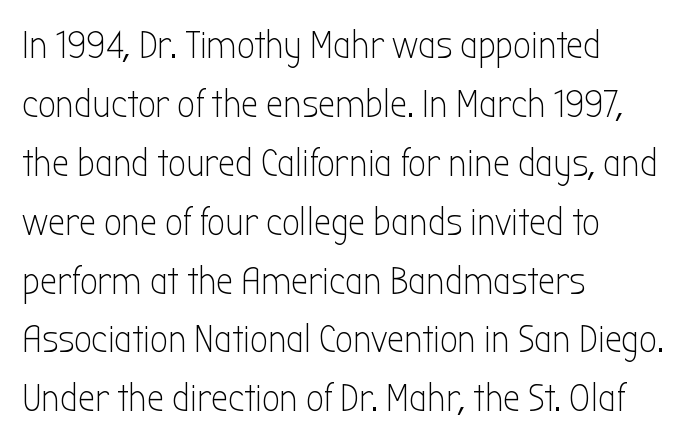
The image shows 39 px light, condensed sans-serif type, upright; set left-aligned, normal line spacing (1.51x), normal letter spacing, not underlined; low stroke contrast and a medium x-height.
